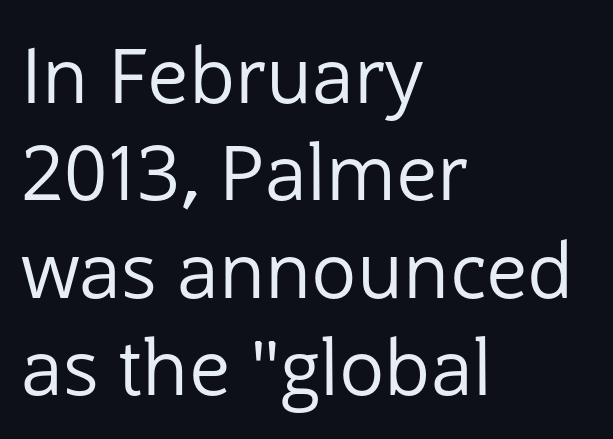
{"serif": "no", "italic": "no", "bold": "no", "weight": "regular", "width": "normal", "stroke_contrast": "low", "x_height": "medium", "monospaced": "no", "underline": "no", "align": "left", "line_spacing": "normal", "line_spacing_ratio": 1.28, "letter_spacing": "normal", "letter_spacing_em": 0.0, "glyph_px": 76}
